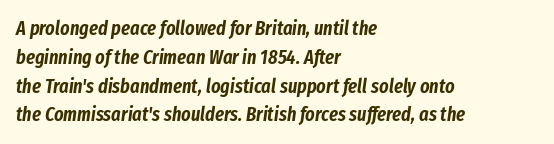
The image shows 20 px text type, italic (leaning right); set left-aligned, normal line spacing (1.44x), normal letter spacing, not underlined.
